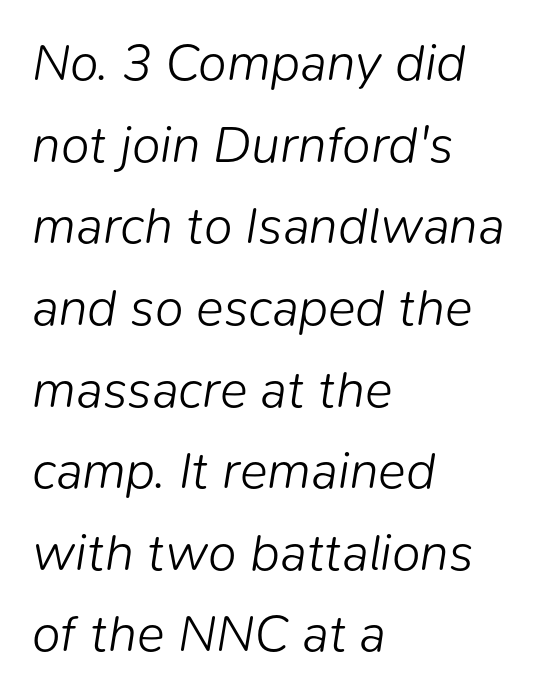
The text carries the slant typical of an italic or oblique font. Letters rest on an invisible, unmarked baseline. A typesetter would call this proportional, since set widths differ per character. All the whitespace from short lines collects on the right. The face looks like a standard text weight, possibly lighter. Characters follow at the spacing the type designer built in.
